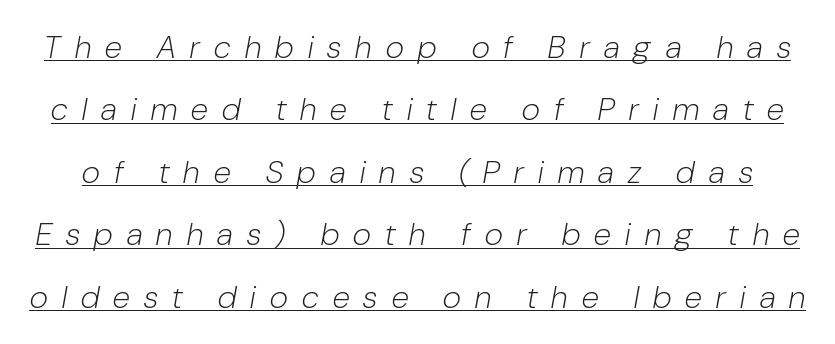
Honestly, the letter spacing is so wide it's the main thing you notice. The face used here is proportionally spaced, like ordinary book or web type. Beneath each row of characters lies a ruled line. Students, observe: this is what heavily led, spacious text looks like. This sample uses an oblique cut, with every glyph tilted off the vertical. Think standard paragraph weight, or any step lighter than that.
